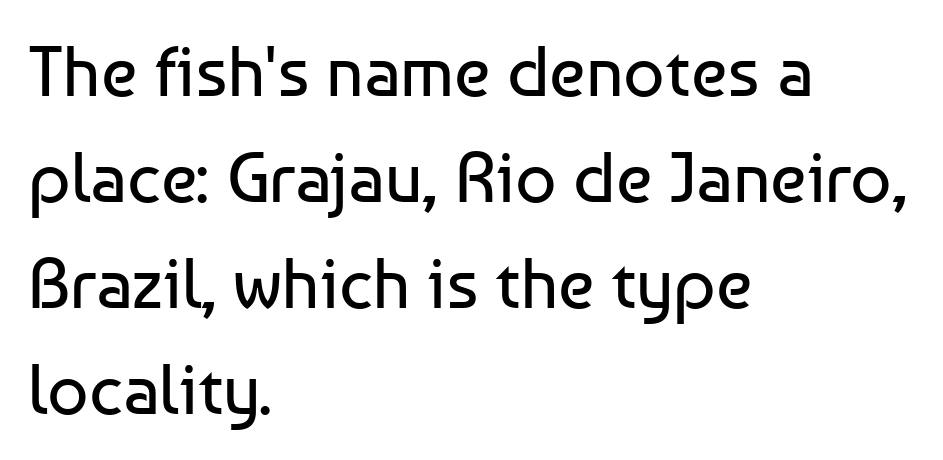
Type without underlining. Character widths vary here, with narrow letters taking less room than wide ones. Reading down the column, the eye jumps a familiar distance to each next line. Nope, no serifs anywhere on these letters. Default kerning and tracking; the words read as compact shapes. It's the straight-up-and-down kind of type.
